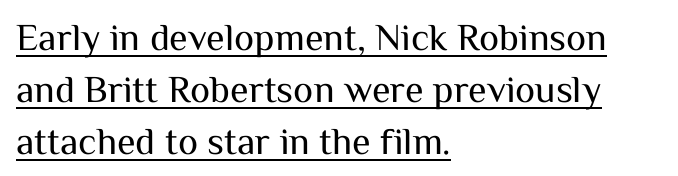
{"serif": "no", "italic": "no", "bold": "no", "weight": "regular", "width": "normal", "stroke_contrast": "medium", "x_height": "medium", "monospaced": "no", "underline": "yes", "align": "left", "line_spacing": "normal", "line_spacing_ratio": 1.37, "letter_spacing": "normal", "letter_spacing_em": 0.0, "glyph_px": 38}
